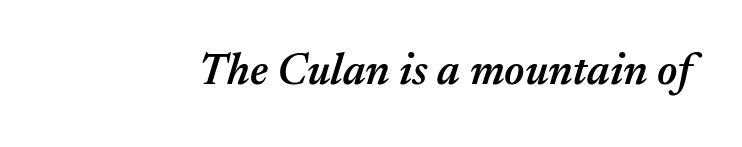
Q: Is the text bold? A: Semi-bold.
Q: Is the text italic (slanted)? A: Yes, it leans right by about 17 degrees.
Q: Is the text underlined? A: No.
Q: Is the spacing between letters normal or unusually wide? A: Normal.
Q: Width (condensed, normal, or wide)? A: Normal.
Q: Stroke contrast? A: Medium.
Q: x-height? A: Medium.
Q: Monospaced? A: No.
